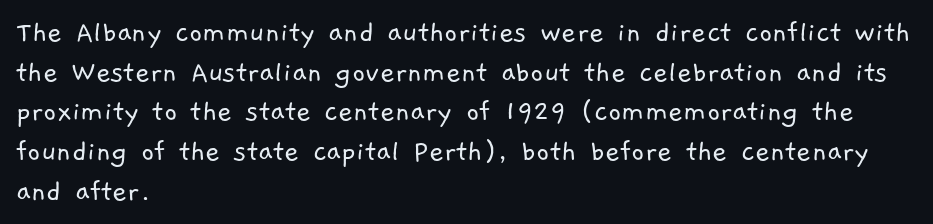
Q: Is the text bold? A: No.
Q: Is the typeface a serif or a sans-serif typeface? A: Sans-serif.
Q: Is the text underlined? A: No.
Q: How is the paragraph aligned? A: Left-aligned.
Q: Is the spacing between letters normal or unusually wide? A: Normal.
Q: Width (condensed, normal, or wide)? A: Normal.
Q: Stroke contrast? A: Low.
Q: x-height? A: Medium.
Q: Monospaced? A: No.
